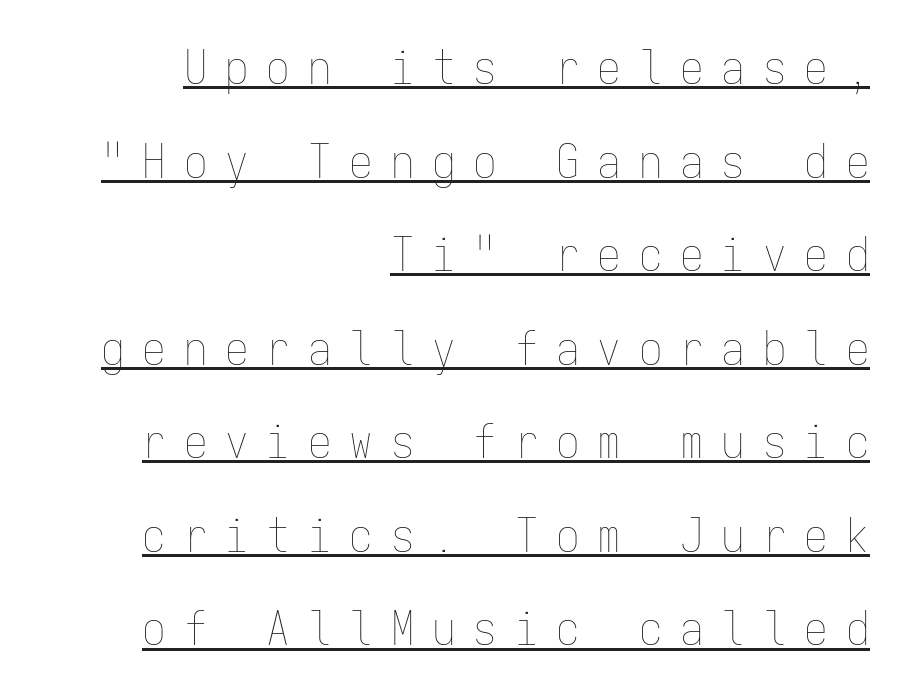
The image shows 47 px thin, condensed type, upright, monospaced; set right-aligned, loose line spacing (1.99x), unusually wide letter spacing (+0.38 em), underlined; low stroke contrast and a medium x-height.
